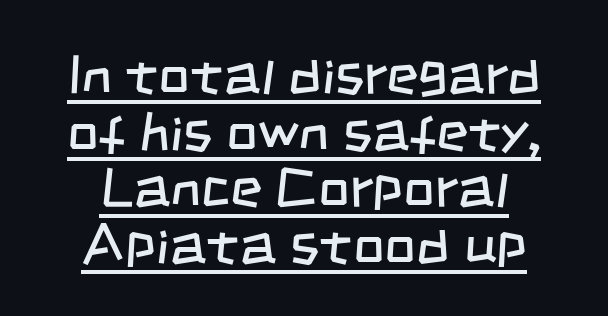
{"serif": "no", "bold": "no", "weight": "regular", "width": "condensed", "stroke_contrast": "low", "x_height": "large", "monospaced": "no", "underline": "yes", "line_spacing": "tight", "line_spacing_ratio": 1.03, "letter_spacing": "normal", "letter_spacing_em": 0.0, "glyph_px": 55}
